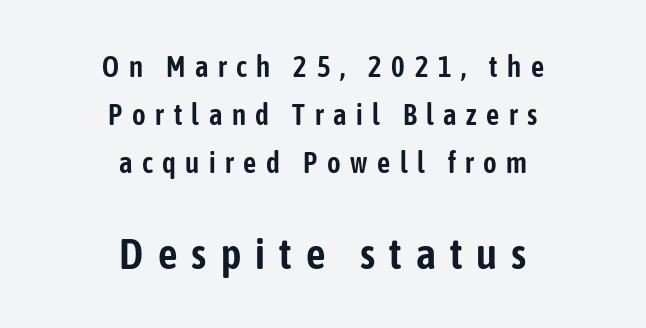
{"serif": "no", "italic": "no", "width": "condensed", "stroke_contrast": "low", "x_height": "medium", "monospaced": "no", "underline": "no", "align": "center", "line_spacing": "normal", "line_spacing_ratio": 1.66, "letter_spacing": "wide", "letter_spacing_em": 0.33, "larger_block": "second", "size_ratio": 1.48, "glyph_px": 43}
